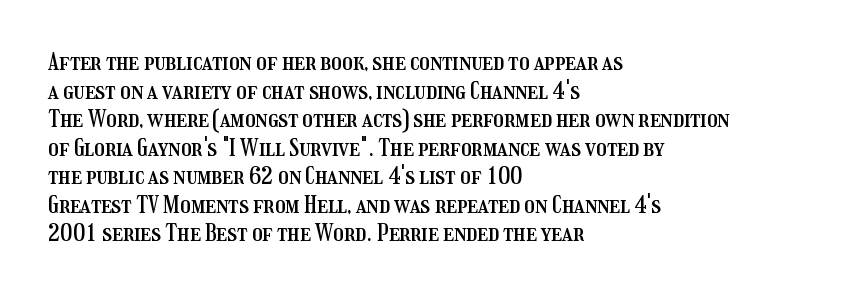
Each line starts at the same left margin while the right side varies. This sample uses plain, unmodified letter spacing. Only glyphs here, with clear space below each row. The letters stand upright; this is a roman face.
